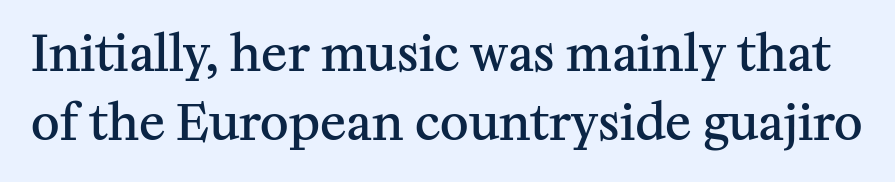
A serif font was chosen for this passage. Underlining? Definitely not there. Whoever set this chose a conventional vertical rhythm. Spacing between characters is what you'd get straight out of the box. Italic: no, the glyphs are upright roman. Think of a printed novel: that variable character pitch is what you see here.
